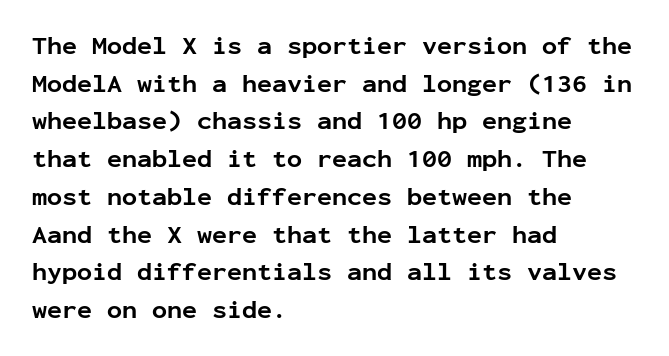
Q: Is the text bold? A: Yes.
Q: Is the text italic (slanted)? A: No, it is upright.
Q: Is the text underlined? A: No.
Q: How is the paragraph aligned? A: Left-aligned.
Q: Is the spacing between letters normal or unusually wide? A: Normal.
Q: Is the spacing between lines tight, normal or loose? A: Normal.
